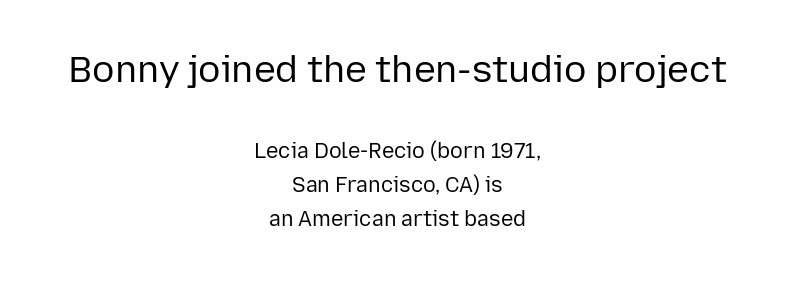
The image shows 37 px regular-weight sans-serif type, upright; set centered, normal line spacing (1.61x), normal letter spacing, not underlined; the first (top) block is 1.76x larger; low stroke contrast and a medium x-height.
